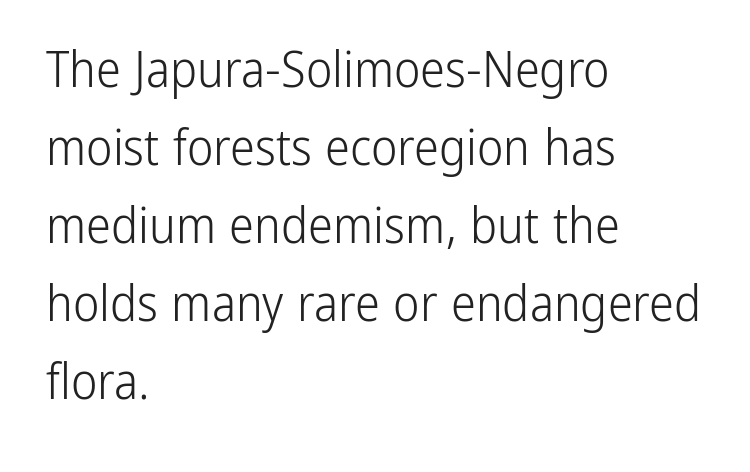
Q: Is the text bold? A: No.
Q: Is the text italic (slanted)? A: No, it is upright.
Q: Is the typeface a serif or a sans-serif typeface? A: Sans-serif.
Q: Is the text underlined? A: No.
Q: How is the paragraph aligned? A: Left-aligned.
Q: Is the spacing between letters normal or unusually wide? A: Normal.
Q: Is the spacing between lines tight, normal or loose? A: Normal.
Q: Width (condensed, normal, or wide)? A: Condensed.
Q: Stroke contrast? A: Low.
Q: x-height? A: Medium.
Q: Monospaced? A: No.
